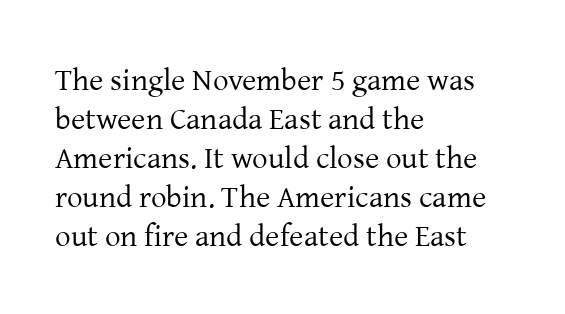
{"serif": "yes", "italic": "no", "bold": "no", "weight": "regular", "width": "normal", "stroke_contrast": "low", "x_height": "medium", "monospaced": "no", "underline": "no", "align": "left", "line_spacing": "normal", "line_spacing_ratio": 1.26, "letter_spacing": "normal", "letter_spacing_em": 0.0, "glyph_px": 31}
